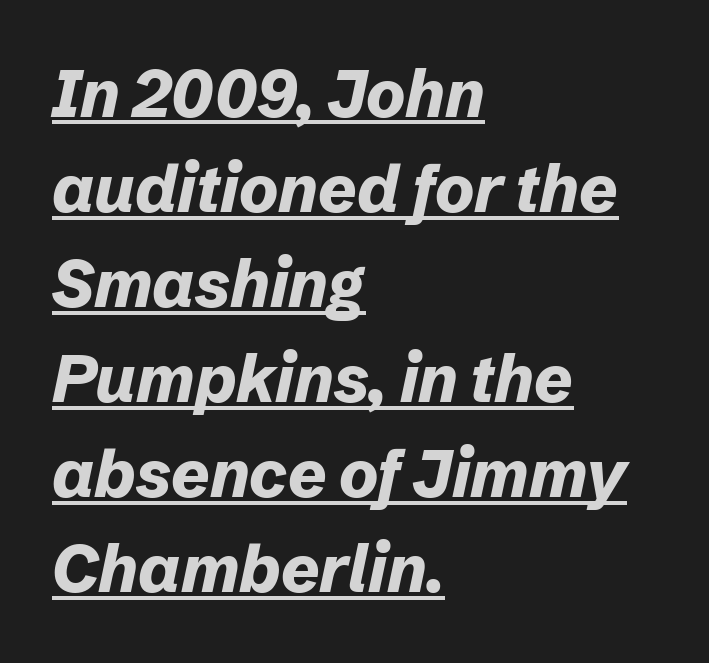
Q: Is the text bold? A: Yes.
Q: Is the text italic (slanted)? A: Yes, it leans right by about 12 degrees.
Q: Is the text underlined? A: Yes.
Q: How is the paragraph aligned? A: Left-aligned.
Q: Is the spacing between letters normal or unusually wide? A: Normal.
Q: Is the spacing between lines tight, normal or loose? A: Normal.
Q: Width (condensed, normal, or wide)? A: Normal.
Q: Stroke contrast? A: Low.
Q: x-height? A: Medium.
Q: Monospaced? A: No.
